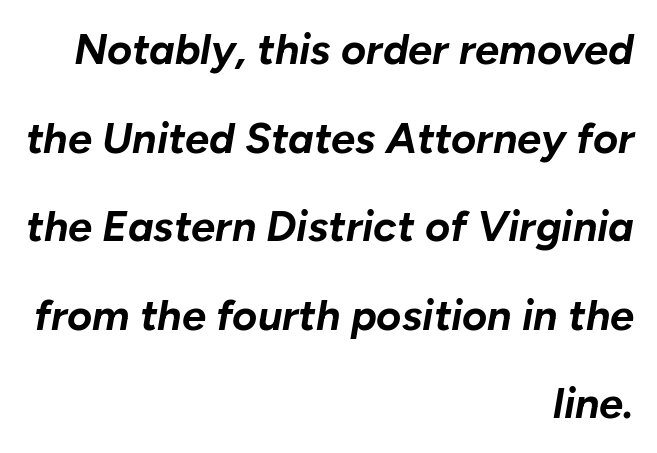
Regarding leading, the lines here are spaced well apart. The foot of each line stays bare and open. Would a proofreader flag this as italicized? Yes. Leftover space on each line is placed entirely before the opening word. The letters advance in unequal steps, a hallmark of proportional type. This rendering leaves character spacing at its baseline value.
